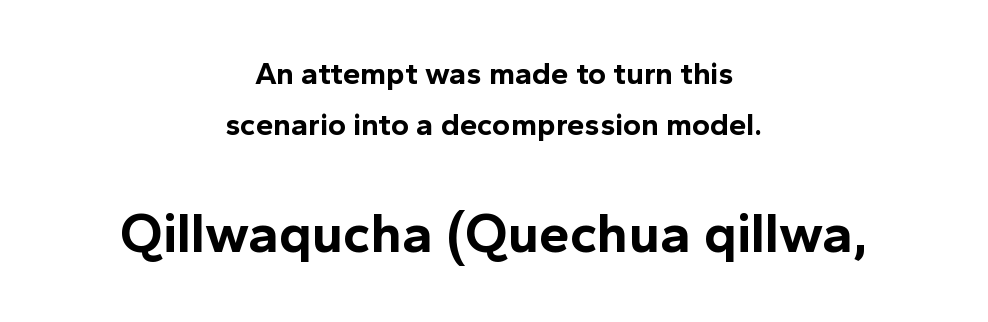
Q: Is the text bold? A: Yes.
Q: Is the text italic (slanted)? A: No, it is upright.
Q: Is the typeface a serif or a sans-serif typeface? A: Sans-serif.
Q: Is the text underlined? A: No.
Q: How is the paragraph aligned? A: Centered.
Q: Is the spacing between letters normal or unusually wide? A: Normal.
Q: Is the spacing between lines tight, normal or loose? A: Normal.
Q: Which block of text is set in a larger size, the first (top) or the second (bottom)? A: The second (bottom) one.
Q: Width (condensed, normal, or wide)? A: Normal.
Q: x-height? A: Medium.
Q: Monospaced? A: No.
